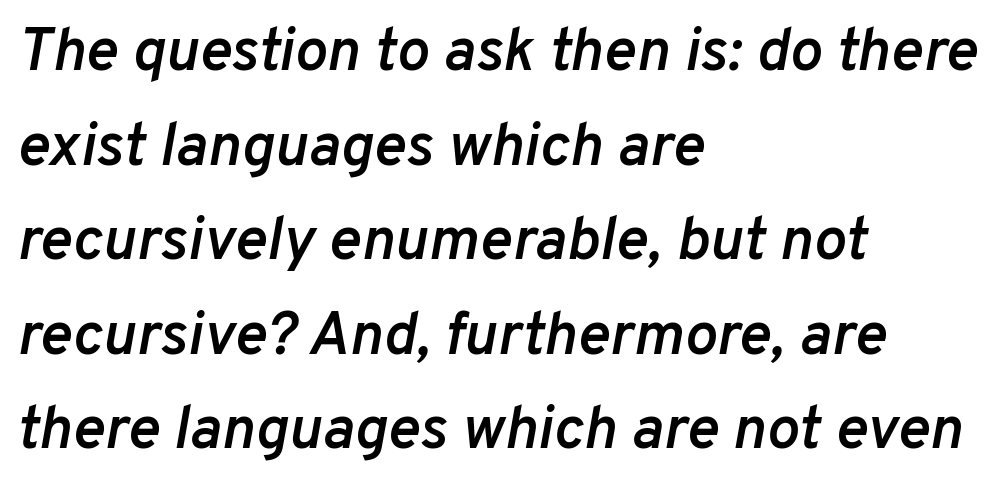
{"italic": "yes", "lean": "right", "slant_degrees": 10, "bold": "semi", "weight": "semibold", "width": "normal", "stroke_contrast": "low", "x_height": "medium", "monospaced": "no", "underline": "no", "align": "left", "line_spacing": "normal", "line_spacing_ratio": 1.55, "letter_spacing": "normal", "letter_spacing_em": 0.0, "glyph_px": 61}
